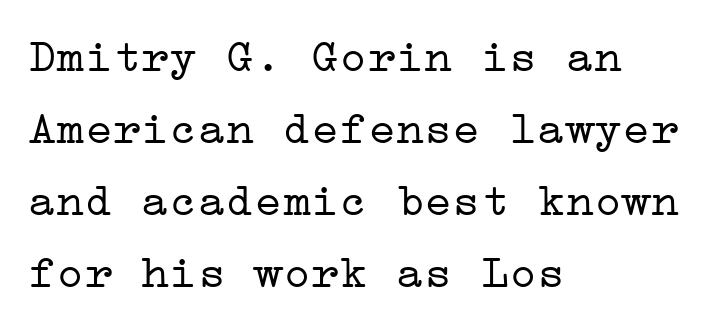
The image shows 47 px light, wide serif type, upright; set left-aligned, normal line spacing (1.53x), normal letter spacing, not underlined; low stroke contrast and a medium x-height.
